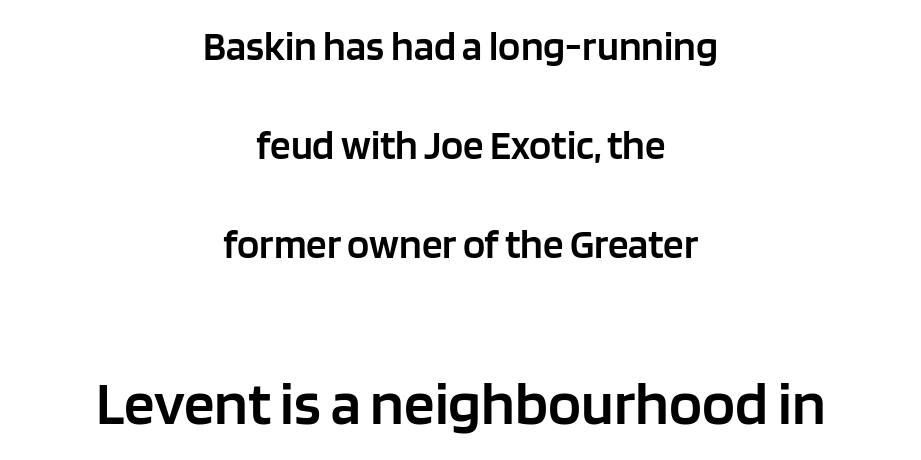
Italic: no, the glyphs are upright roman. These lines are centered, leaving both edges ragged. Here the glyphs are tracked normally, forming tight word shapes. Serifs: no, the terminals of the letterforms are clean. The later block is typeset at a bigger size than the earlier block.
